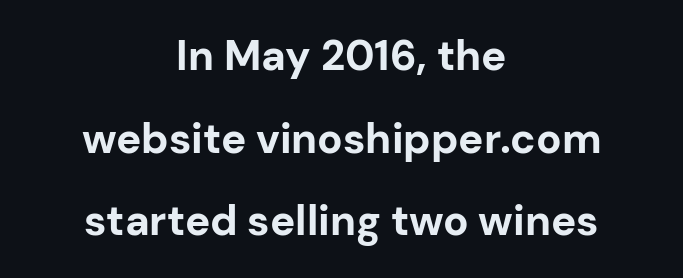
One glance says open: line gaps are wider than usual. The font family rendered here belongs to the sans-serif group. You could call the tracking neutral — neither tight nor loose. A dark, heavy texture on the line: the type is bold. Every row of glyphs is offset so its center matches the block's center. Think of a printed novel: that variable character pitch is what you see here.
